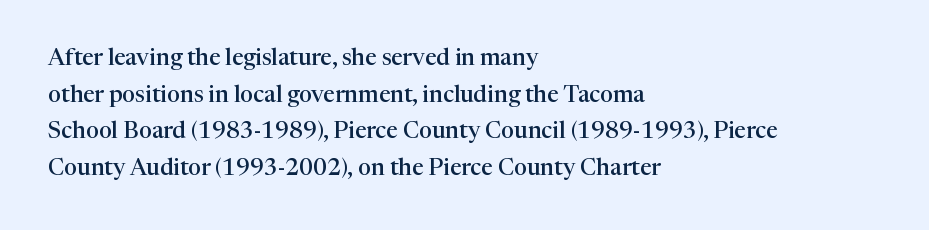
The image shows 23 px text type, upright; set left-aligned, normal line spacing (1.59x), normal letter spacing, not underlined.
